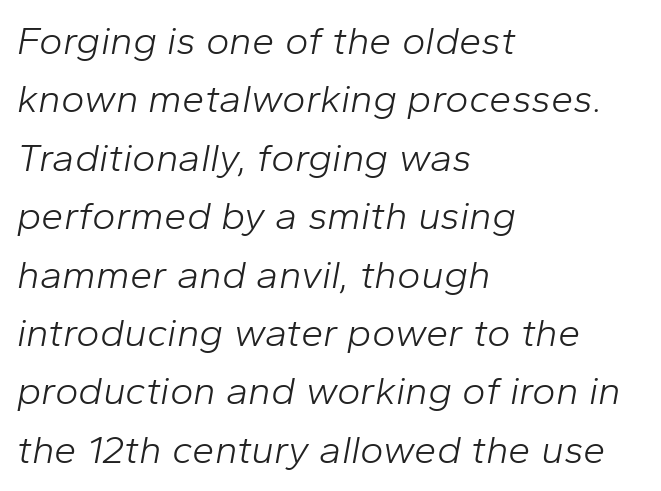
The letters sit at their default tracking, neither squeezed nor spread. A typesetter would call this proportional, since set widths differ per character. The rendering applies a slant to the glyphs. Glance below the letters and you will spot only blank space.
